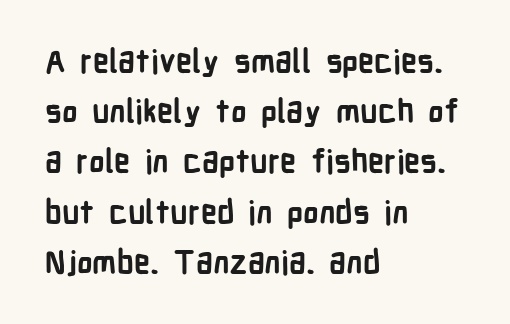
The image shows 32 px semibold, condensed sans-serif type, upright; set left-aligned, normal line spacing (1.57x), normal letter spacing, not underlined; low stroke contrast and a medium x-height.
